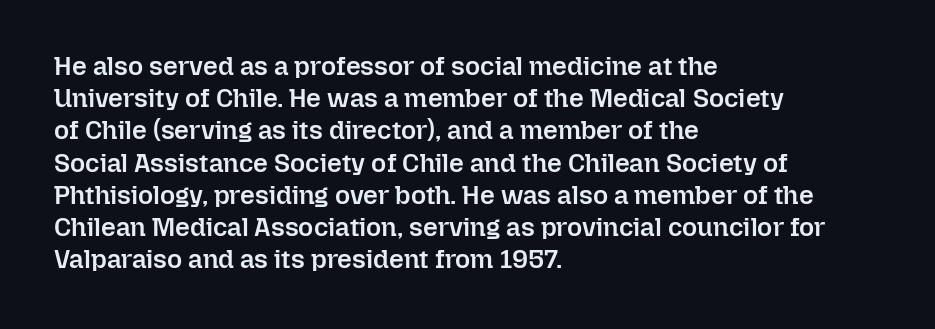
{"italic": "no", "bold": "semi", "underline": "no", "align": "left", "line_spacing_ratio": 1.24, "letter_spacing": "normal", "letter_spacing_em": 0.0, "glyph_px": 26}
